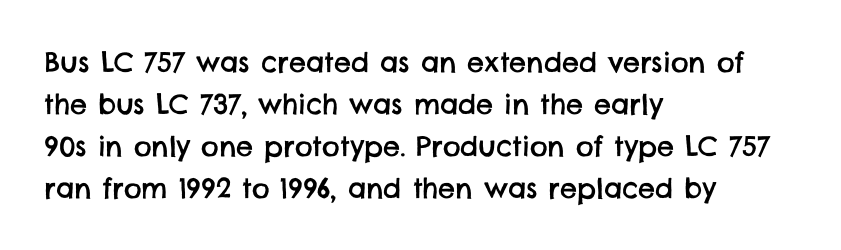
Regular leading. These lines are set flush left with a ragged right edge. The line texture is even and compact thanks to regular tracking. The area under the type is left untouched.
